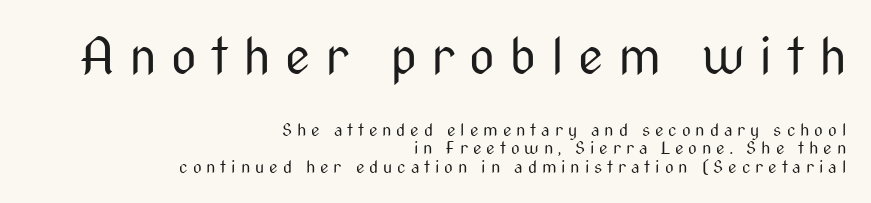
{"serif": "no", "italic": "no", "bold": "no", "weight": "regular", "width": "condensed", "stroke_contrast": "medium", "x_height": "medium", "monospaced": "no", "underline": "no", "align": "right", "line_spacing": "tight", "line_spacing_ratio": 1.08, "letter_spacing": "wide", "letter_spacing_em": 0.29, "larger_block": "first", "size_ratio": 2.94, "glyph_px": 50}
